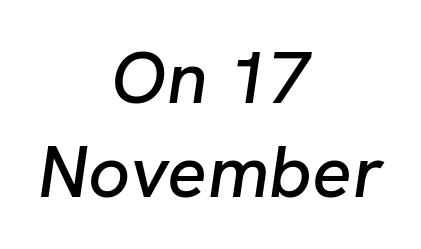
Q: Is the text italic (slanted)? A: Yes, it leans right by about 8 degrees.
Q: Is the text underlined? A: No.
Q: How is the paragraph aligned? A: Centered.
Q: Is the spacing between letters normal or unusually wide? A: Normal.
Q: Is the spacing between lines tight, normal or loose? A: Normal.
Q: Width (condensed, normal, or wide)? A: Normal.
Q: Stroke contrast? A: Low.
Q: x-height? A: Medium.
Q: Monospaced? A: No.
